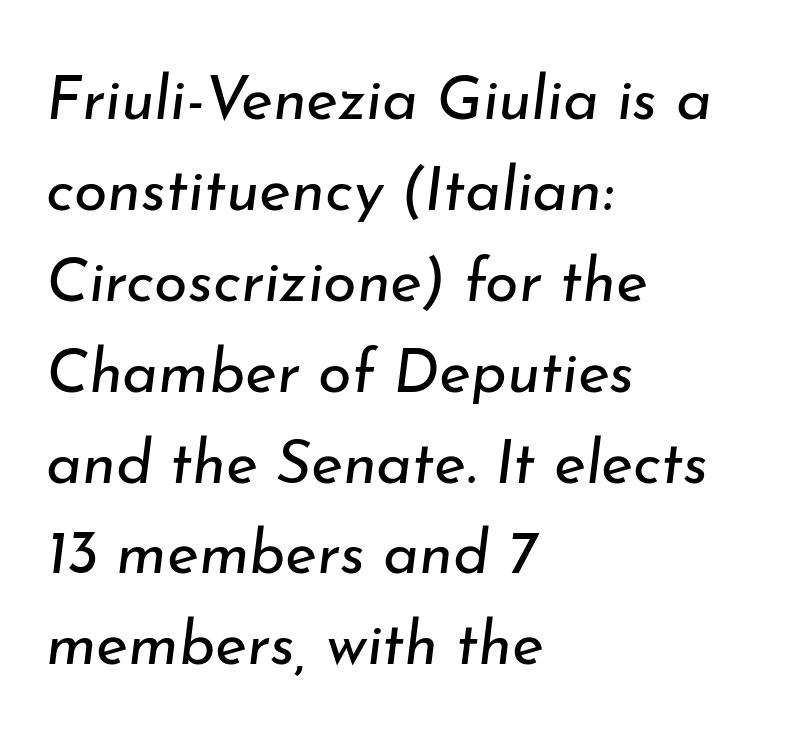
{"italic": "yes", "lean": "right", "slant_degrees": 7, "bold": "no", "weight": "regular", "width": "normal", "stroke_contrast": "low", "x_height": "small", "monospaced": "no", "underline": "no", "align": "left", "line_spacing": "normal", "line_spacing_ratio": 1.49, "letter_spacing": "normal", "letter_spacing_em": 0.0, "glyph_px": 61}
